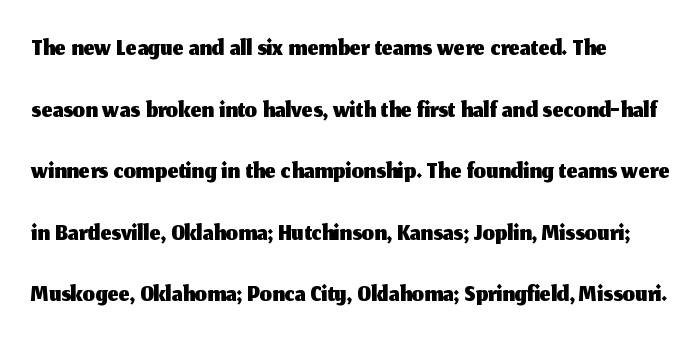
The image shows 39 px sans-serif type, upright; set normal line spacing (1.58x), normal letter spacing, not underlined; medium stroke contrast and a medium x-height.
